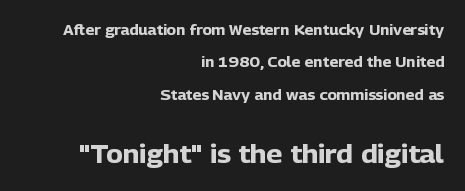
{"italic": "no", "bold": "yes", "underline": "no", "align": "right", "line_spacing": "loose", "line_spacing_ratio": 2.32, "letter_spacing": "normal", "letter_spacing_em": 0.0, "larger_block": "second", "size_ratio": 1.79, "glyph_px": 25}
